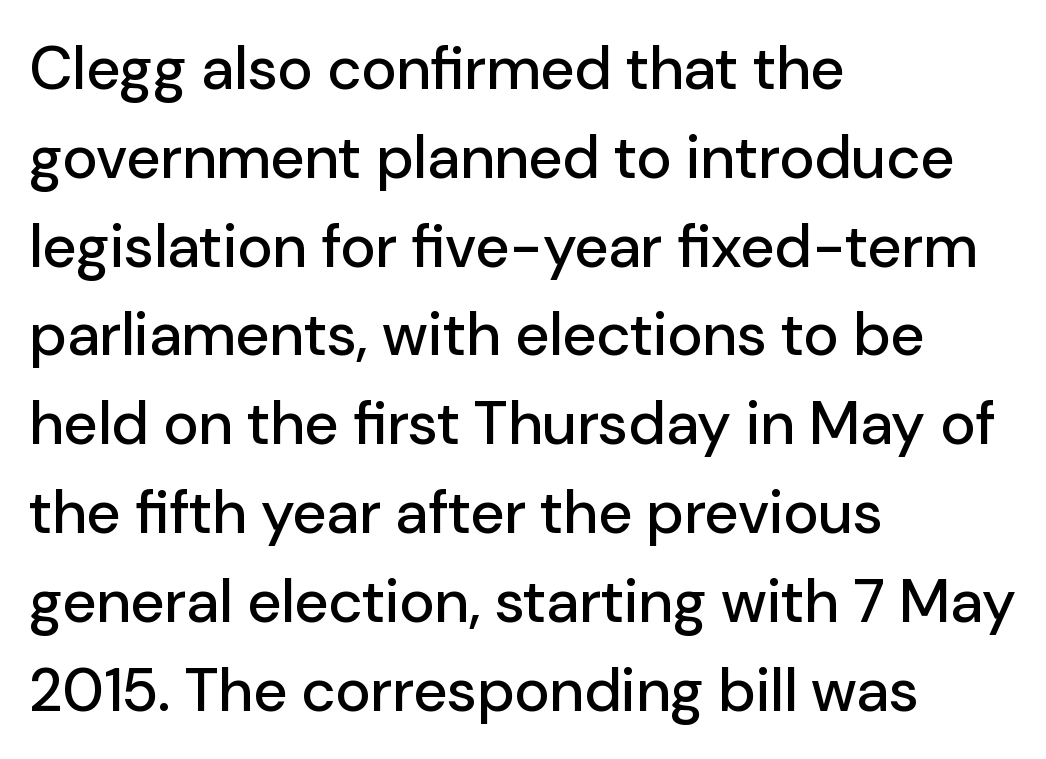
Looks like regular typesetting: each glyph gets only the width it needs. The designer left line spacing at the default. Reading down the block, your eye returns to a fixed left position each line. Every character sits straight up, as roman type does.
